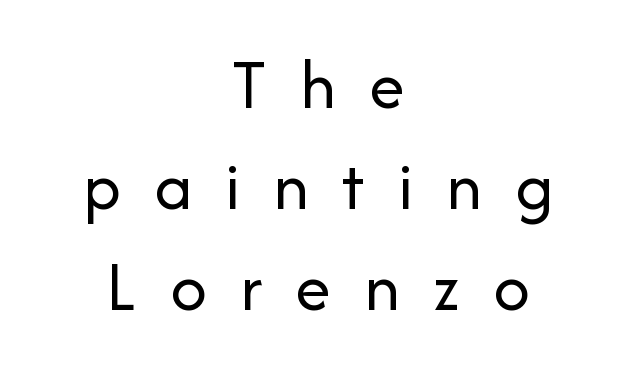
The image shows 72 px regular-weight sans-serif type, upright; set centered, normal line spacing (1.4x), unusually wide letter spacing (+0.46 em), not underlined; low stroke contrast and a medium x-height.
